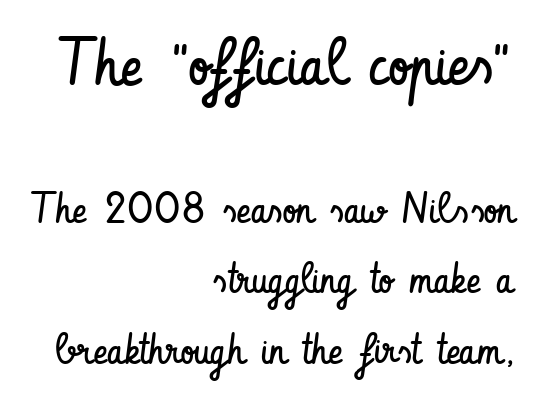
Italic: no, the glyphs are upright roman. The designer gave the opening block more size than the closing block. Glyph-to-glyph distance matches everyday printed text. Nobody drew a line under any word here. Stroke terminals: plain, sans-serif. The lines are quadded right.
